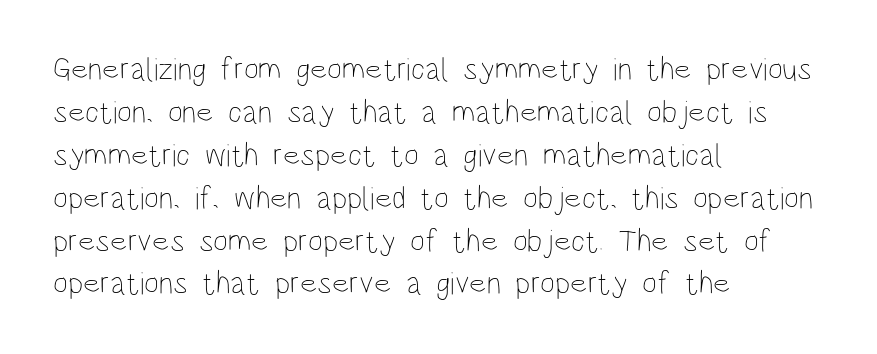
The image shows 32 px thin, condensed type, upright; set left-aligned, normal line spacing (1.34x), normal letter spacing, not underlined; low stroke contrast and a large x-height.
